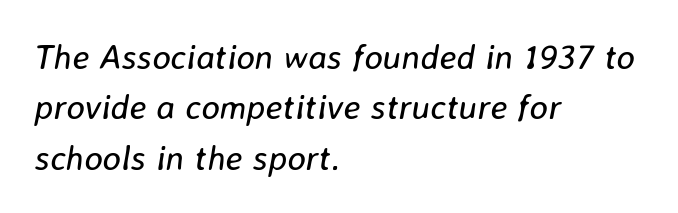
{"italic": "yes", "lean": "right", "slant_degrees": 8, "bold": "no", "weight": "regular", "width": "normal", "stroke_contrast": "low", "x_height": "medium", "monospaced": "no", "underline": "no", "align": "left", "line_spacing": "normal", "line_spacing_ratio": 1.44, "letter_spacing": "normal", "letter_spacing_em": 0.0, "glyph_px": 35}
